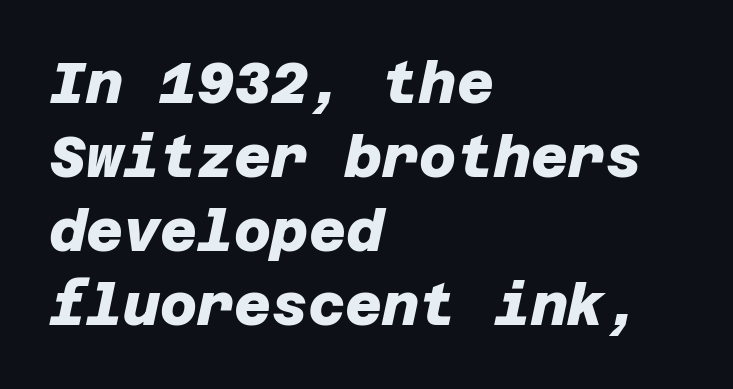
The image shows 57 px heavy sans-serif type; set left-aligned, normal line spacing (1.3x), normal letter spacing, not underlined; low stroke contrast and a large x-height.
